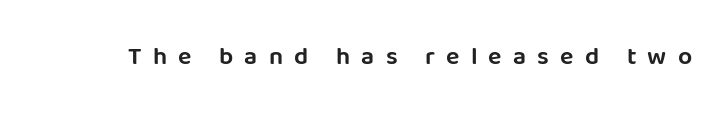
The image shows 25 px text type, upright; set unusually wide letter spacing (+0.45 em), not underlined.
